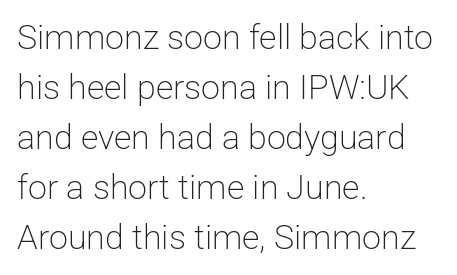
Q: Is the text bold? A: No.
Q: Is the text italic (slanted)? A: No, it is upright.
Q: Is the typeface a serif or a sans-serif typeface? A: Sans-serif.
Q: Is the text underlined? A: No.
Q: How is the paragraph aligned? A: Left-aligned.
Q: Is the spacing between letters normal or unusually wide? A: Normal.
Q: Is the spacing between lines tight, normal or loose? A: Normal.
Q: Width (condensed, normal, or wide)? A: Normal.
Q: Stroke contrast? A: Low.
Q: x-height? A: Medium.
Q: Monospaced? A: No.
